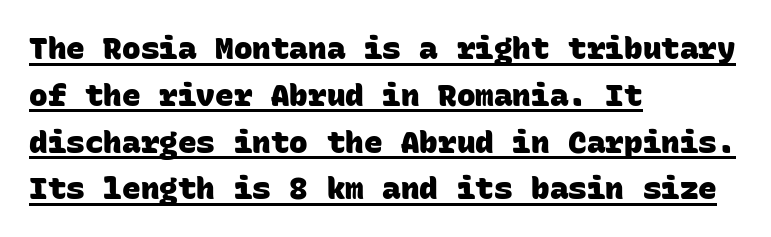
Q: Is the text bold? A: Yes.
Q: Is the typeface a serif or a sans-serif typeface? A: Sans-serif.
Q: Is the text underlined? A: Yes.
Q: How is the paragraph aligned? A: Left-aligned.
Q: Is the spacing between letters normal or unusually wide? A: Normal.
Q: Is the spacing between lines tight, normal or loose? A: Normal.
Q: Width (condensed, normal, or wide)? A: Normal.
Q: Stroke contrast? A: Low.
Q: x-height? A: Large.
Q: Monospaced? A: Yes.
